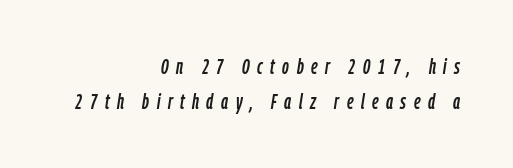
The image shows 21 px text type, italic (leaning right); set right-aligned, normal line spacing (1.67x), unusually wide letter spacing (+0.36 em), not underlined.
